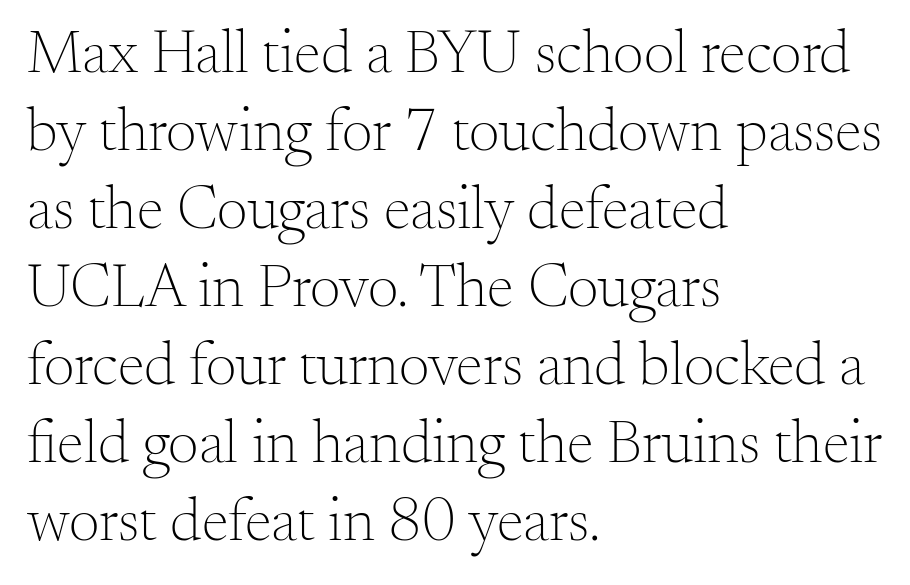
Each row of text sits above clean, open space. Compared with typical body copy, the letter spacing here is the same. The ragged edge is on the right, which tells us the setting is flush left. The rendering uses natural spacing where letterforms have individual widths. Interline gaps are of average width in this sample. This rendering employs a face with finishing strokes, i.e., a serif.
